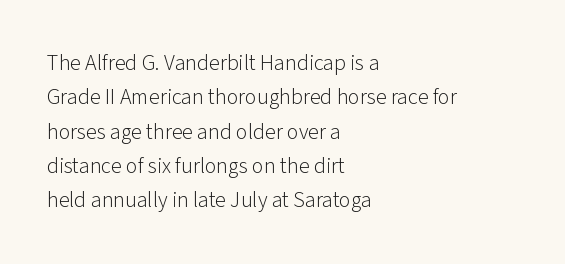
The image shows 22 px text type, upright; set left-aligned, normal line spacing (1.56x), normal letter spacing, not underlined.
